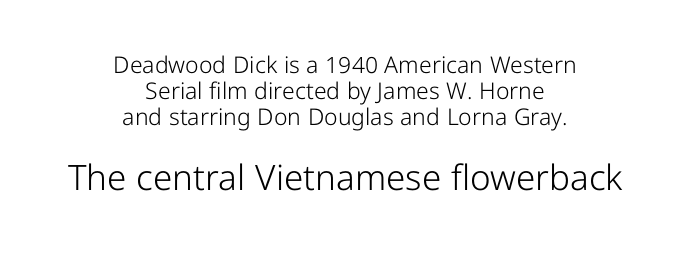
Q: Is the text bold? A: No.
Q: Is the text italic (slanted)? A: No, it is upright.
Q: Is the typeface a serif or a sans-serif typeface? A: Sans-serif.
Q: Is the text underlined? A: No.
Q: How is the paragraph aligned? A: Centered.
Q: Is the spacing between letters normal or unusually wide? A: Normal.
Q: Is the spacing between lines tight, normal or loose? A: Tight.
Q: Which block of text is set in a larger size, the first (top) or the second (bottom)? A: The second (bottom) one.
Q: Width (condensed, normal, or wide)? A: Normal.
Q: Stroke contrast? A: Low.
Q: x-height? A: Medium.
Q: Monospaced? A: No.
